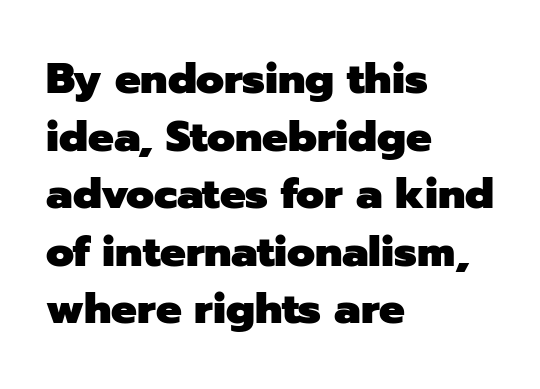
Q: Is the text bold? A: Yes.
Q: Is the text italic (slanted)? A: No, it is upright.
Q: Is the typeface a serif or a sans-serif typeface? A: Sans-serif.
Q: Is the text underlined? A: No.
Q: How is the paragraph aligned? A: Left-aligned.
Q: Is the spacing between letters normal or unusually wide? A: Normal.
Q: Is the spacing between lines tight, normal or loose? A: Normal.
Q: Width (condensed, normal, or wide)? A: Normal.
Q: Stroke contrast? A: Low.
Q: x-height? A: Medium.
Q: Monospaced? A: No.
